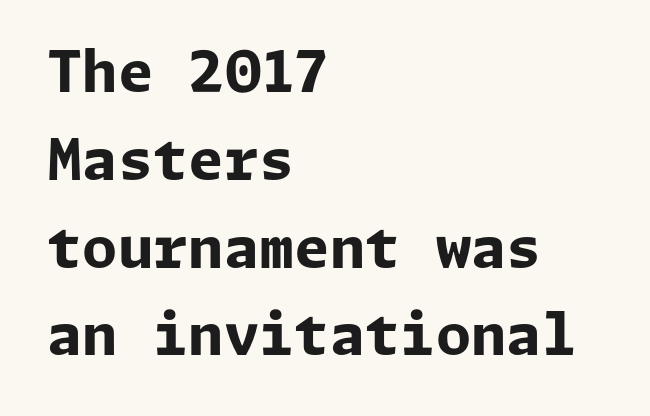
In terms of leading, this rendering sits right in the middle. No word sits above an underline. The tracking reads as untouched default to a designer's eye. When letters stand straight like this, we call the style roman or upright. The rendering uses a bold face; every stroke is thick and dark. Each line starts at the same left margin while the right side varies.
